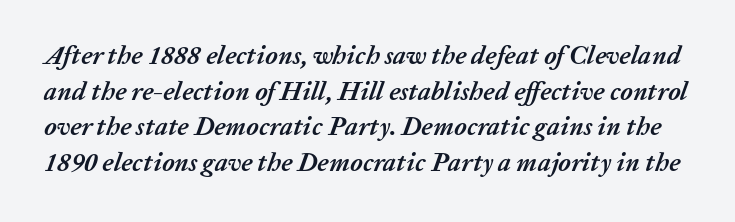
{"italic": "yes", "lean": "right", "slant_degrees": 20, "bold": "yes", "underline": "no", "line_spacing": "normal", "line_spacing_ratio": 1.37, "letter_spacing": "normal", "letter_spacing_em": 0.0, "glyph_px": 26}
